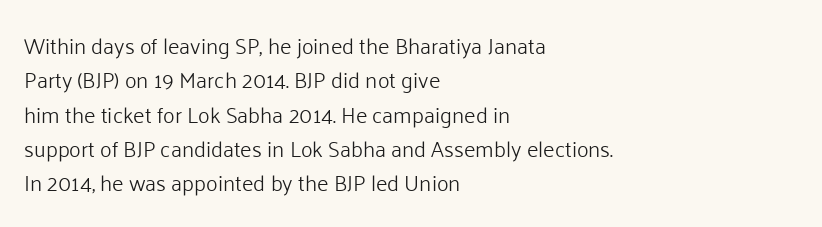
The image shows 22 px text type, upright; set left-aligned, normal line spacing (1.56x), normal letter spacing, not underlined.
